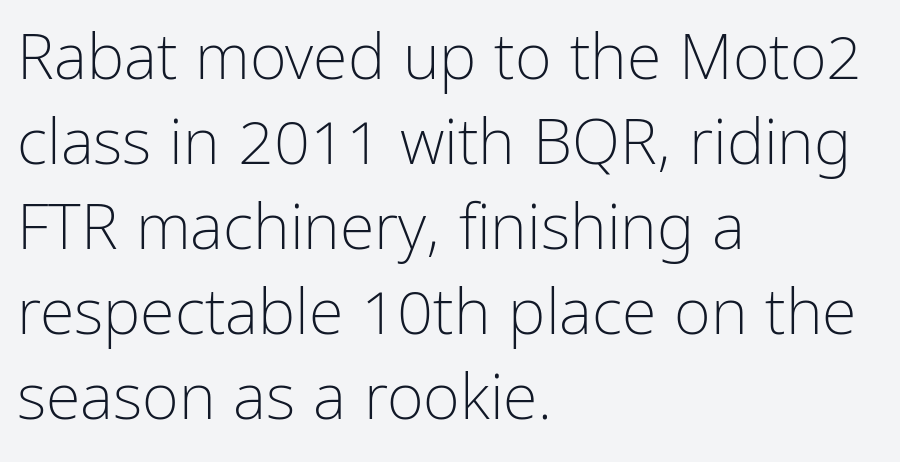
Honestly, the letter spacing is just normal — you wouldn't notice it. One-word summary of the alignment: left. Weight: regular or lighter. Spacing verdict: proportional, widths tailored to each character. The letters stand straight up with perfectly vertical stems. Quick note: interline space is typical.
